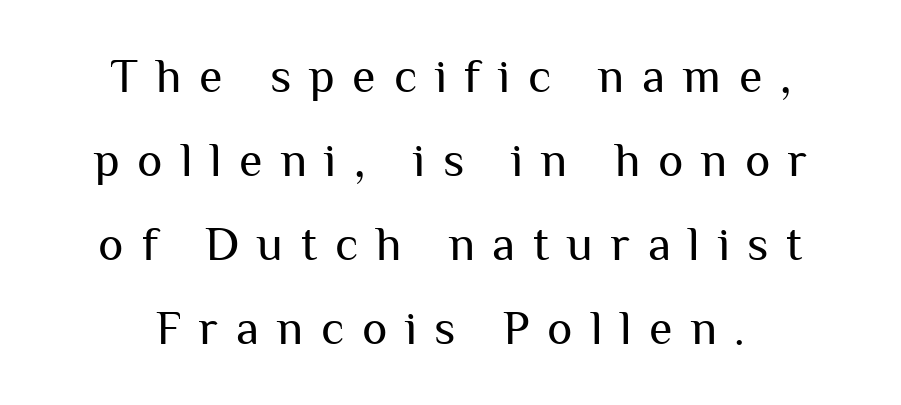
The image shows 48 px regular-weight sans-serif type, upright; set line spacing 1.75x, unusually wide letter spacing (+0.37 em), not underlined; medium stroke contrast and a medium x-height.
